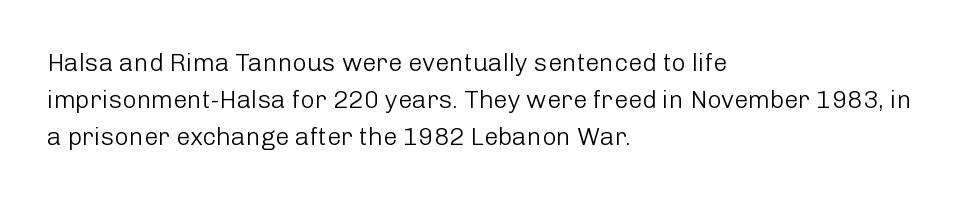
Q: Is the text bold? A: No.
Q: Is the text italic (slanted)? A: No, it is upright.
Q: Is the text underlined? A: No.
Q: How is the paragraph aligned? A: Left-aligned.
Q: Is the spacing between letters normal or unusually wide? A: Normal.
Q: Is the spacing between lines tight, normal or loose? A: Normal.
